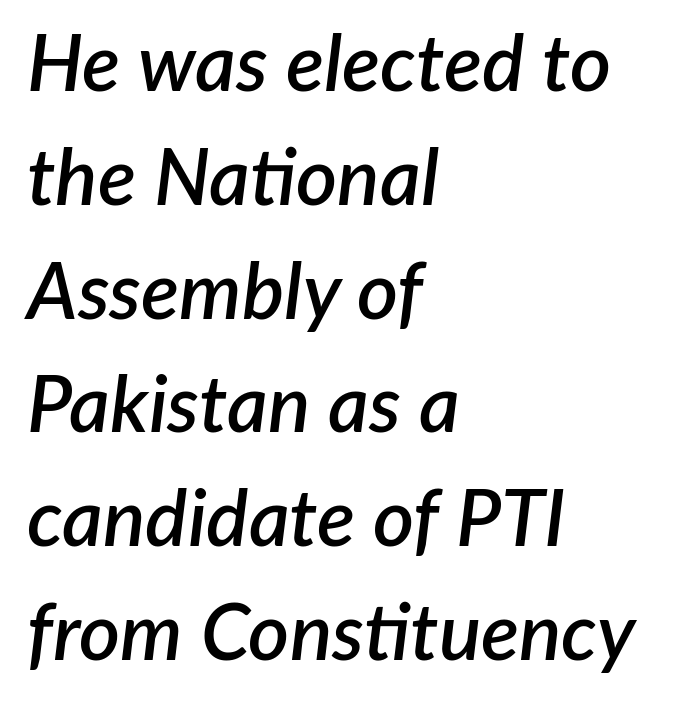
The image shows 79 px semibold type, italic (leaning right); set left-aligned, normal line spacing (1.44x), normal letter spacing, not underlined; low stroke contrast and a medium x-height.
